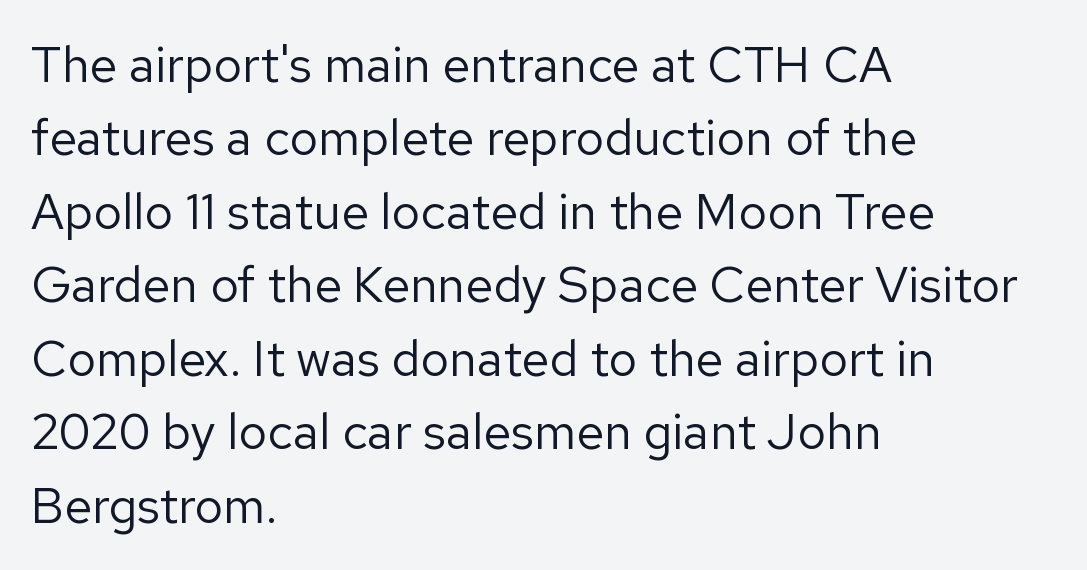
Q: Is the text bold? A: No.
Q: Is the text italic (slanted)? A: No, it is upright.
Q: Is the typeface a serif or a sans-serif typeface? A: Sans-serif.
Q: Is the text underlined? A: No.
Q: How is the paragraph aligned? A: Left-aligned.
Q: Is the spacing between letters normal or unusually wide? A: Normal.
Q: Is the spacing between lines tight, normal or loose? A: Normal.
Q: Width (condensed, normal, or wide)? A: Normal.
Q: Stroke contrast? A: Low.
Q: x-height? A: Medium.
Q: Monospaced? A: No.
